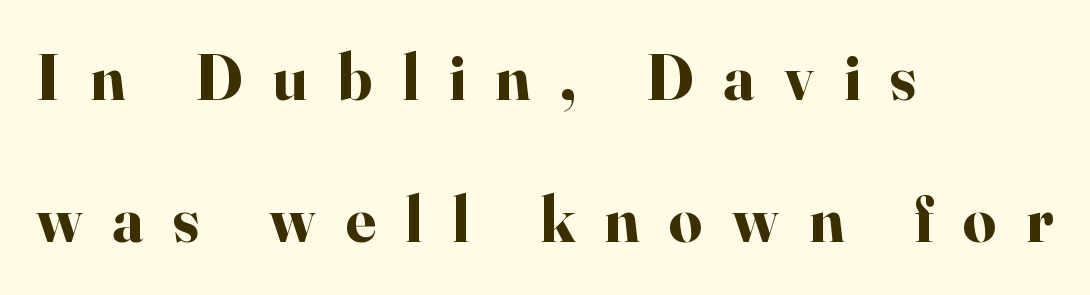
{"serif": "yes", "italic": "no", "bold": "yes", "weight": "bold", "width": "normal", "stroke_contrast": "high", "x_height": "small", "monospaced": "no", "underline": "no", "align": "left", "line_spacing": "loose", "line_spacing_ratio": 2.18, "letter_spacing": "wide", "letter_spacing_em": 0.46, "glyph_px": 65}
